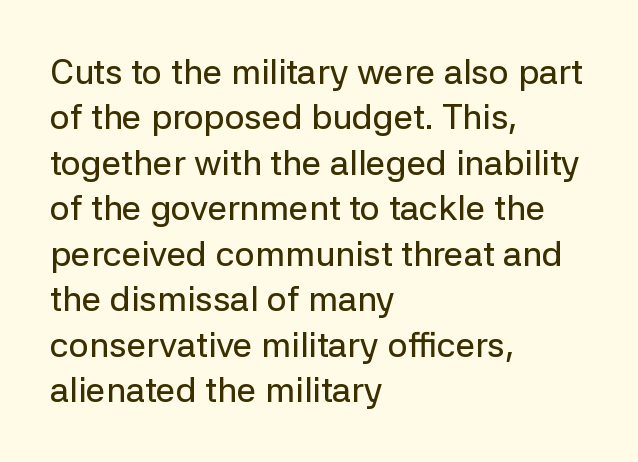
The lettering holds an erect, upright posture throughout. Every row of glyphs begins at an identical x-position on the left. This sample has the flowing, uneven cadence of proportional lettering. Is the letter spacing exaggerated? No — it looks like the ordinary default. Is this a sans? Yes — the strokes have no serifs.
